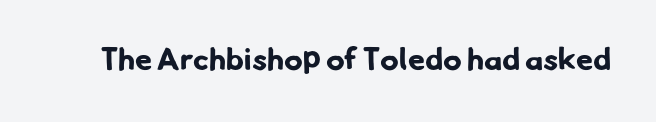
{"serif": "no", "bold": "yes", "weight": "bold", "width": "normal", "stroke_contrast": "low", "x_height": "small", "monospaced": "no", "underline": "no", "letter_spacing": "normal", "letter_spacing_em": 0.0, "glyph_px": 31}
